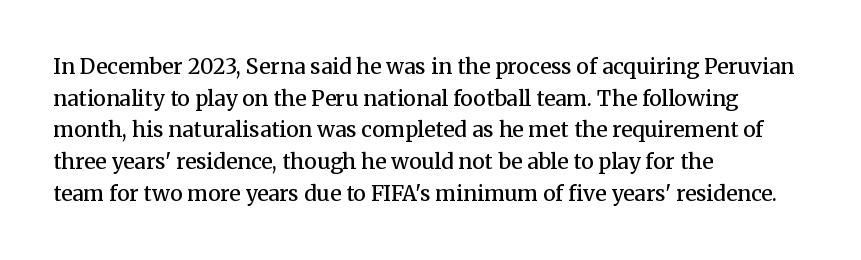
The image shows 21 px text type, upright; set left-aligned, normal line spacing (1.51x), normal letter spacing, not underlined.
